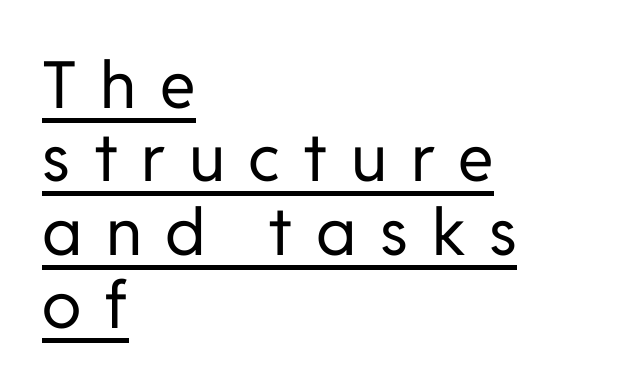
These lines are rendered in a variable-pitch font. The rendering uses the underline text-decoration. Every character sits straight up, as roman type does. No extra ink here — the face is not bold.
